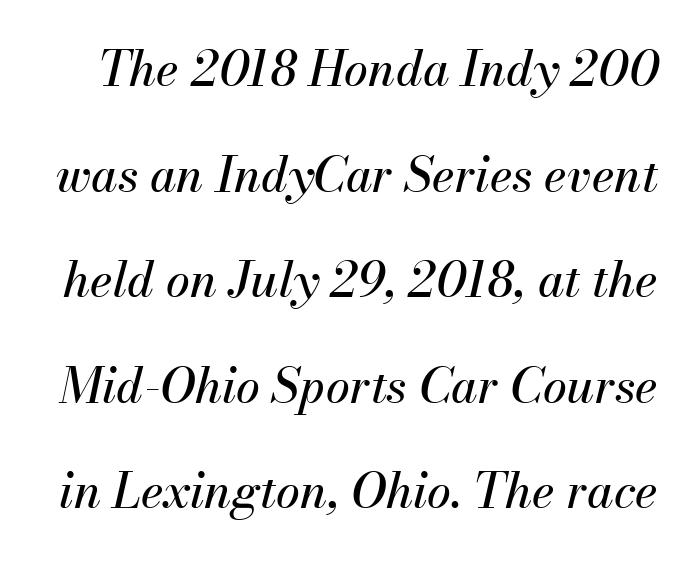
A typesetter would call this zero additional tracking. Underlining? Definitely not there. You could not count columns in this text — the font is proportionally spaced. Reading down the column, the eye jumps a long way to each next line.
